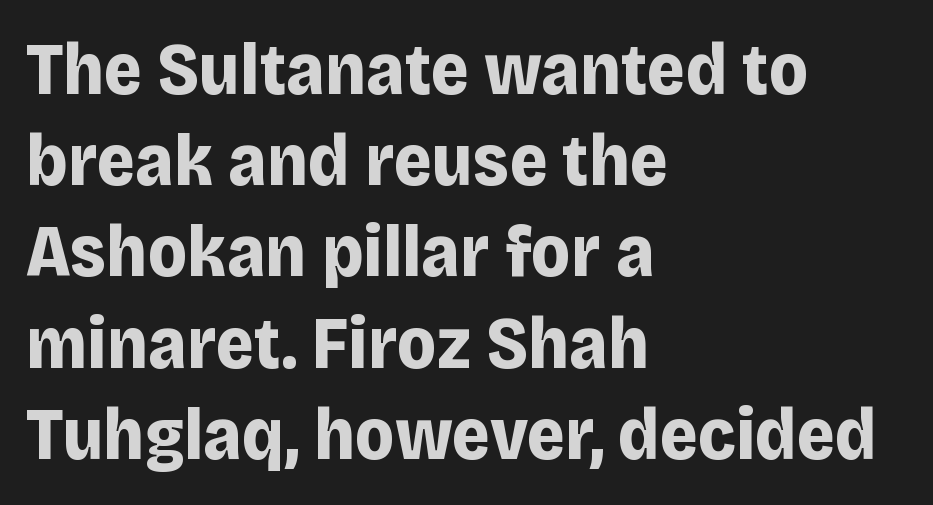
{"serif": "no", "italic": "no", "bold": "yes", "weight": "bold", "width": "normal", "stroke_contrast": "low", "x_height": "large", "monospaced": "no", "underline": "no", "align": "left", "line_spacing": "normal", "line_spacing_ratio": 1.25, "letter_spacing": "normal", "letter_spacing_em": 0.0, "glyph_px": 73}
